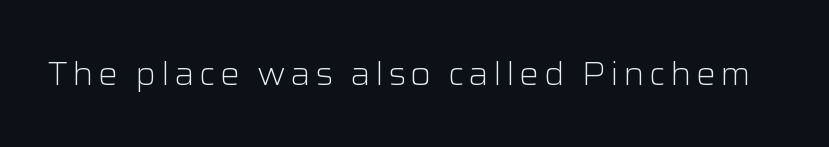
The image shows 33 px light sans-serif type, upright; set not underlined; low stroke contrast and a medium x-height.
